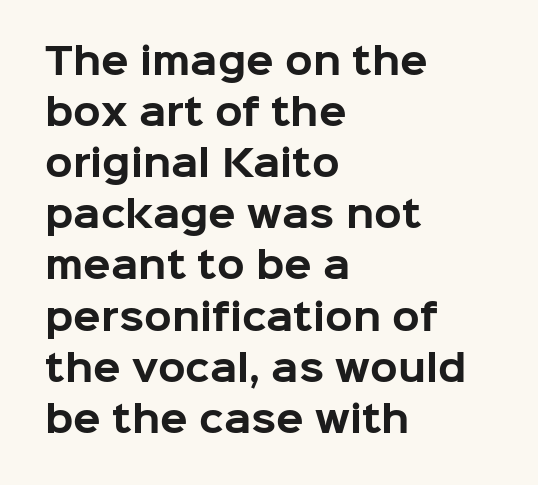
{"serif": "no", "italic": "no", "bold": "yes", "weight": "bold", "width": "normal", "stroke_contrast": "low", "x_height": "medium", "monospaced": "no", "underline": "no", "align": "left", "line_spacing": "normal", "line_spacing_ratio": 1.42, "letter_spacing": "normal", "letter_spacing_em": 0.0, "glyph_px": 36}
